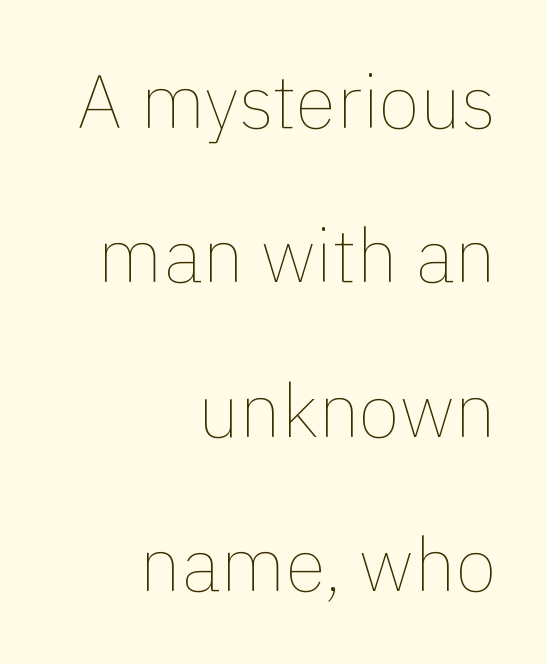
{"italic": "no", "bold": "no", "weight": "thin", "width": "normal", "x_height": "medium", "monospaced": "no", "underline": "no", "align": "right", "line_spacing": "loose", "line_spacing_ratio": 2.06, "letter_spacing": "normal", "letter_spacing_em": 0.0, "glyph_px": 75}
